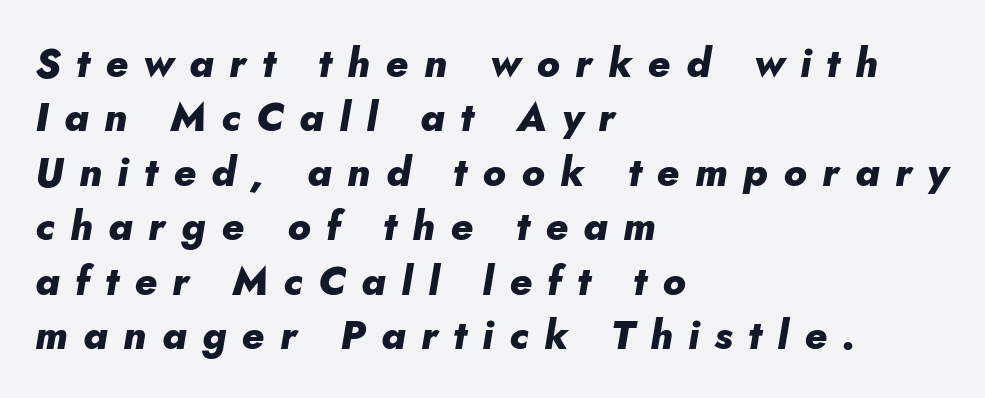
The image shows 40 px heavy type, italic (leaning right); set left-aligned, normal line spacing (1.36x), unusually wide letter spacing (+0.39 em), not underlined; low stroke contrast and a small x-height.
